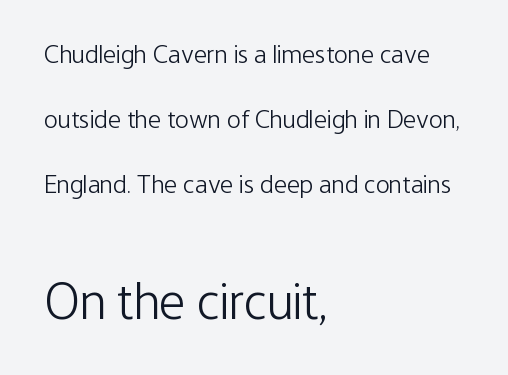
Q: Is the text bold? A: No.
Q: Is the text italic (slanted)? A: No, it is upright.
Q: Is the typeface a serif or a sans-serif typeface? A: Sans-serif.
Q: Is the text underlined? A: No.
Q: How is the paragraph aligned? A: Left-aligned.
Q: Is the spacing between letters normal or unusually wide? A: Normal.
Q: Is the spacing between lines tight, normal or loose? A: Loose.
Q: Which block of text is set in a larger size, the first (top) or the second (bottom)? A: The second (bottom) one.
Q: Width (condensed, normal, or wide)? A: Condensed.
Q: Stroke contrast? A: Low.
Q: x-height? A: Medium.
Q: Monospaced? A: No.
